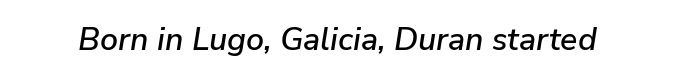
Think of a printed novel: that variable character pitch is what you see here. The text carries the slant typical of an italic or oblique font. A typesetter would call this zero additional tracking. The foot of each line stays bare and open.
